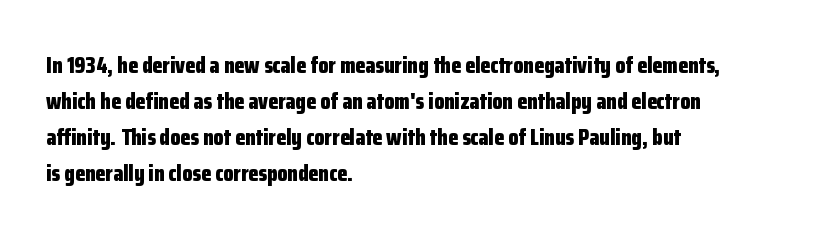
Q: Is the text bold? A: Yes.
Q: Is the text italic (slanted)? A: No, it is upright.
Q: Is the text underlined? A: No.
Q: How is the paragraph aligned? A: Left-aligned.
Q: Is the spacing between letters normal or unusually wide? A: Normal.
Q: Is the spacing between lines tight, normal or loose? A: Normal.
